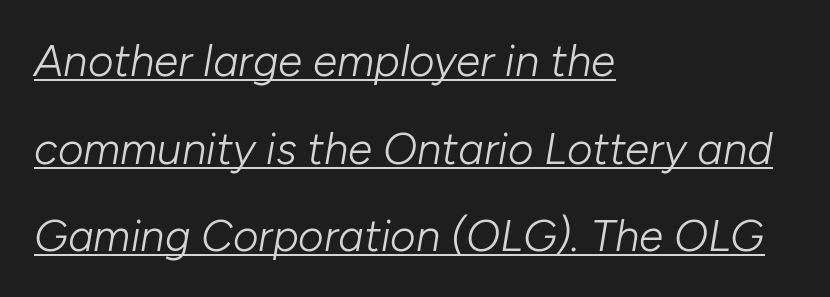
{"italic": "yes", "lean": "right", "slant_degrees": 10, "bold": "no", "weight": "light", "width": "normal", "stroke_contrast": "low", "x_height": "medium", "monospaced": "no", "underline": "yes", "align": "left", "line_spacing": "loose", "line_spacing_ratio": 1.99, "letter_spacing": "normal", "letter_spacing_em": 0.0, "glyph_px": 44}
